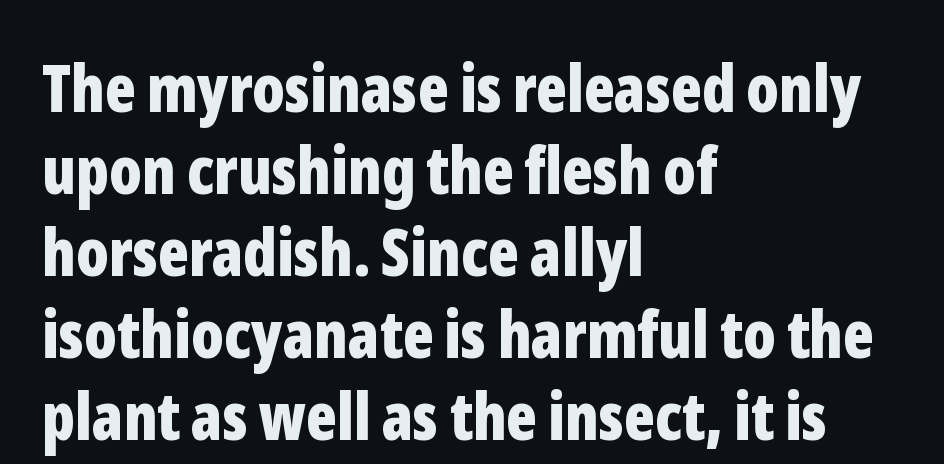
Compared with typical body copy, the letter spacing here is the same. Notice how the stems are strictly vertical — no italics here. Bare-footed words on every line. Is there much room between lines? A standard amount, neither cramped nor airy. Nothing sits at the stroke ends, so this counts as sans-serif.
